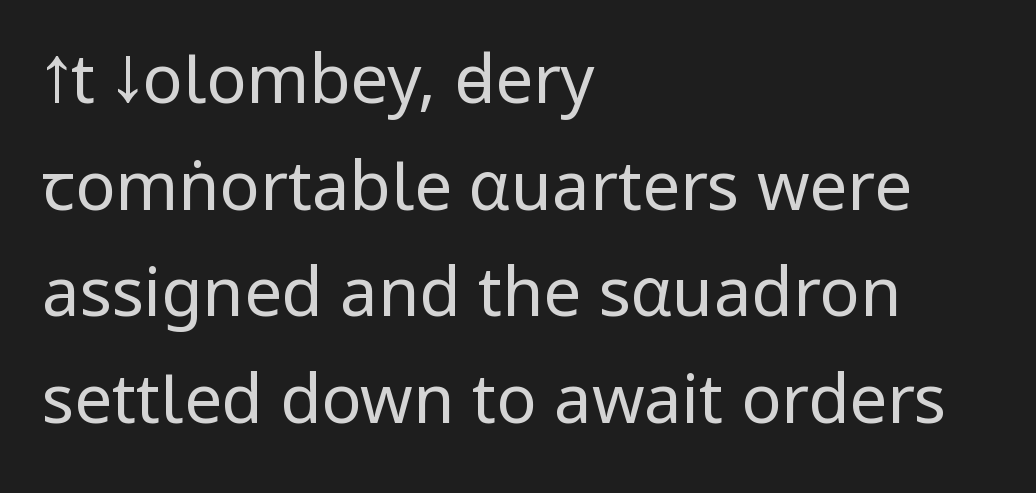
Compared with typical body copy, the letter spacing here is the same. The font family rendered here belongs to the sans-serif group. The strip under each line holds only bare page. Visually the block forms a straight wall on the left and a jagged coastline on the right. Leading matches the norm, producing a regular column.
